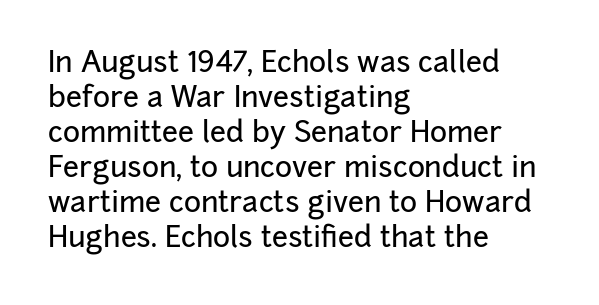
The image shows 29 px sans-serif type, upright; set left-aligned, line spacing 1.21x, normal letter spacing, not underlined; low stroke contrast and a medium x-height.
